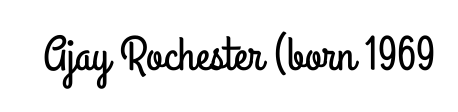
The image shows 48 px condensed sans-serif type, upright; set normal letter spacing, not underlined; low stroke contrast and a small x-height.
